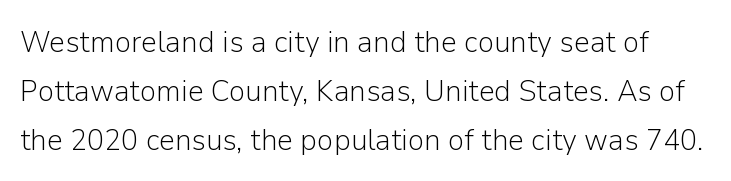
The image shows 31 px light sans-serif type, upright; set normal line spacing (1.58x), normal letter spacing, not underlined; low stroke contrast and a medium x-height.
